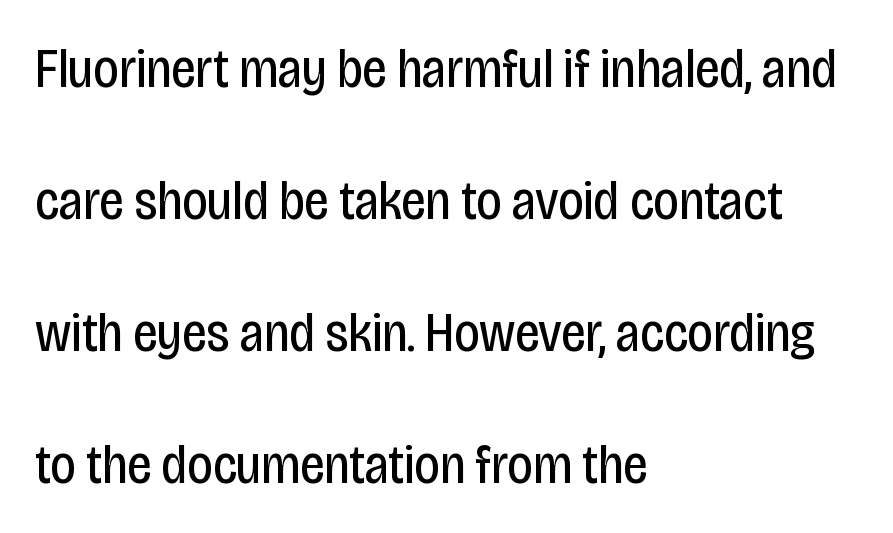
Q: Is the text bold? A: No.
Q: Is the text italic (slanted)? A: No, it is upright.
Q: Is the typeface a serif or a sans-serif typeface? A: Sans-serif.
Q: Is the text underlined? A: No.
Q: How is the paragraph aligned? A: Left-aligned.
Q: Is the spacing between letters normal or unusually wide? A: Normal.
Q: Is the spacing between lines tight, normal or loose? A: Loose.
Q: Width (condensed, normal, or wide)? A: Condensed.
Q: Stroke contrast? A: Low.
Q: x-height? A: Large.
Q: Monospaced? A: No.
